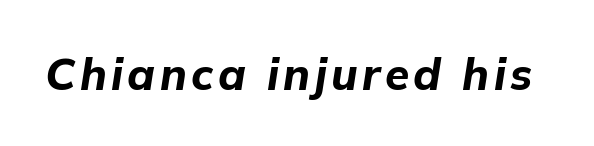
The image shows 44 px bold type, italic (leaning right); set not underlined; low stroke contrast and a medium x-height.
